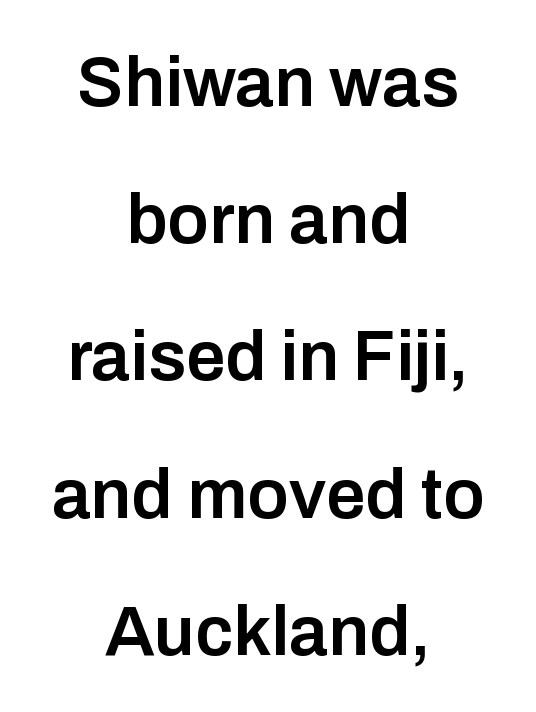
{"serif": "no", "italic": "no", "bold": "semi", "weight": "semibold", "width": "normal", "stroke_contrast": "low", "x_height": "medium", "monospaced": "no", "underline": "no", "align": "center", "line_spacing": "loose", "line_spacing_ratio": 1.96, "letter_spacing": "normal", "letter_spacing_em": 0.0, "glyph_px": 70}
